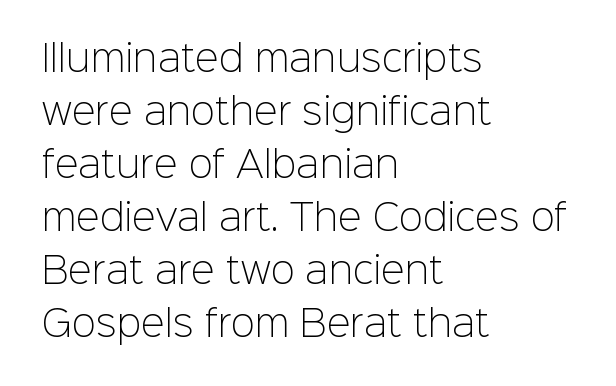
{"serif": "no", "italic": "no", "bold": "no", "weight": "light", "width": "normal", "stroke_contrast": "low", "x_height": "medium", "monospaced": "no", "underline": "no", "align": "left", "line_spacing": "normal", "line_spacing_ratio": 1.47, "letter_spacing": "normal", "letter_spacing_em": 0.0, "glyph_px": 36}
